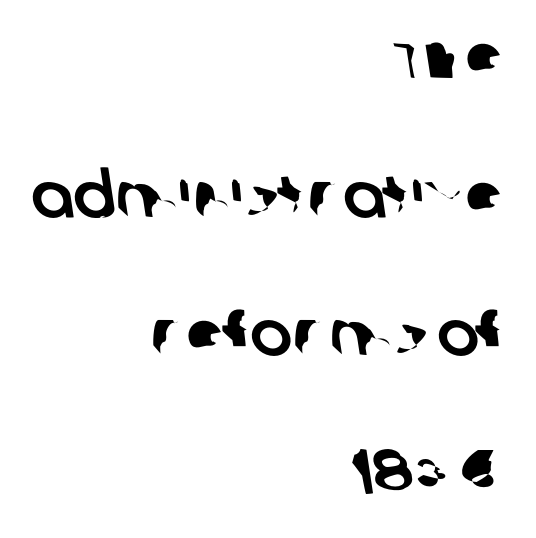
The image shows 63 px sans-serif type; set right-aligned, loose line spacing (2.2x), normal letter spacing, not underlined; low stroke contrast and a large x-height.
